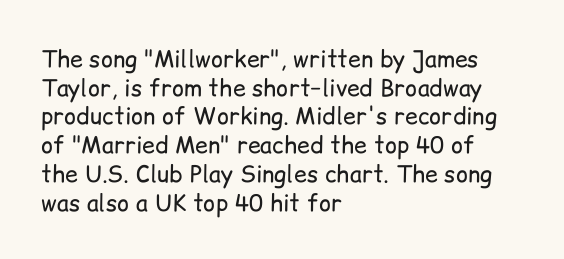
The lines sit at an ordinary, default distance from one another. The text block is weighted toward the left margin, trailing off unevenly rightward. Tracking value appears to be zero — textbook default spacing. Has an underline been added? It has not. Stroke mass is kept to a normal reading level or below.
